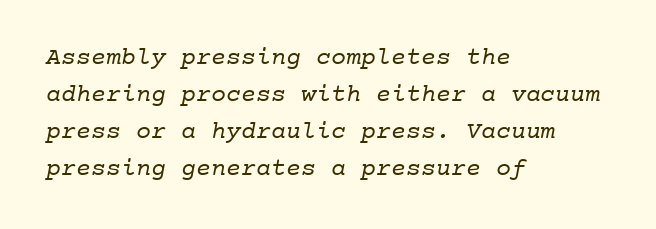
Q: Is the text bold? A: No.
Q: Is the text underlined? A: No.
Q: How is the paragraph aligned? A: Left-aligned.
Q: Is the spacing between letters normal or unusually wide? A: Normal.
Q: Is the spacing between lines tight, normal or loose? A: Normal.
